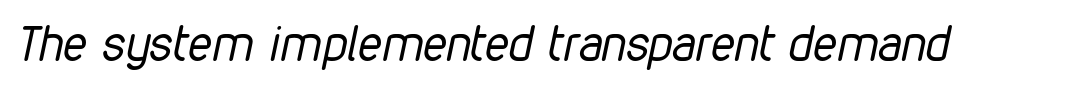
{"italic": "yes", "lean": "right", "slant_degrees": 12, "bold": "no", "weight": "regular", "width": "condensed", "stroke_contrast": "low", "x_height": "medium", "monospaced": "no", "underline": "no", "letter_spacing": "normal", "letter_spacing_em": 0.0, "glyph_px": 48}
